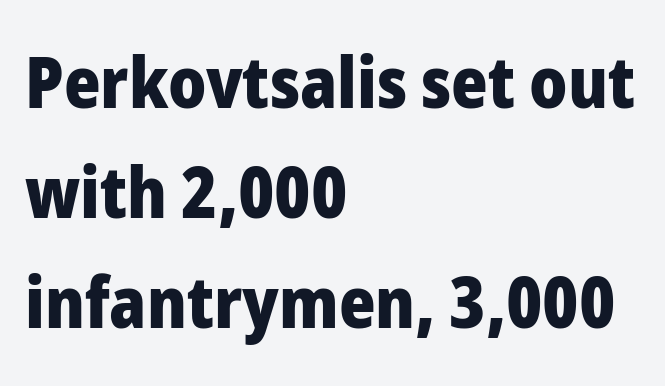
Q: Is the text bold? A: Yes.
Q: Is the text italic (slanted)? A: No, it is upright.
Q: Is the typeface a serif or a sans-serif typeface? A: Sans-serif.
Q: Is the text underlined? A: No.
Q: How is the paragraph aligned? A: Left-aligned.
Q: Is the spacing between letters normal or unusually wide? A: Normal.
Q: Is the spacing between lines tight, normal or loose? A: Normal.
Q: Width (condensed, normal, or wide)? A: Normal.
Q: Stroke contrast? A: Low.
Q: x-height? A: Medium.
Q: Monospaced? A: No.
